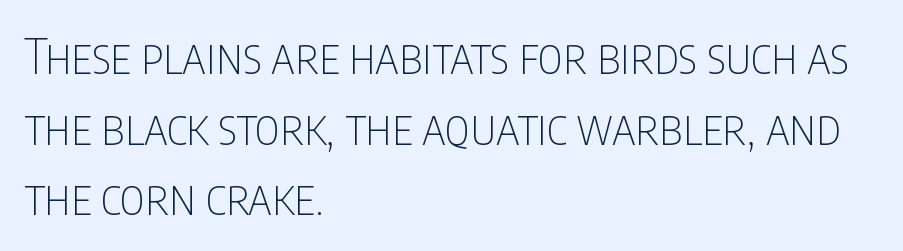
Q: Is the text bold? A: No.
Q: Is the text italic (slanted)? A: No, it is upright.
Q: Is the typeface a serif or a sans-serif typeface? A: Sans-serif.
Q: Is the text underlined? A: No.
Q: How is the paragraph aligned? A: Left-aligned.
Q: Is the spacing between letters normal or unusually wide? A: Normal.
Q: Is the spacing between lines tight, normal or loose? A: Normal.
Q: Width (condensed, normal, or wide)? A: Condensed.
Q: Stroke contrast? A: Low.
Q: x-height? A: Large.
Q: Monospaced? A: No.
